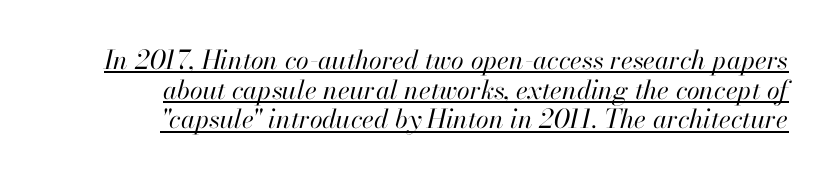
The image shows 26 px text type, italic (leaning right); set right-aligned, tight line spacing (1.14x), normal letter spacing, underlined.
